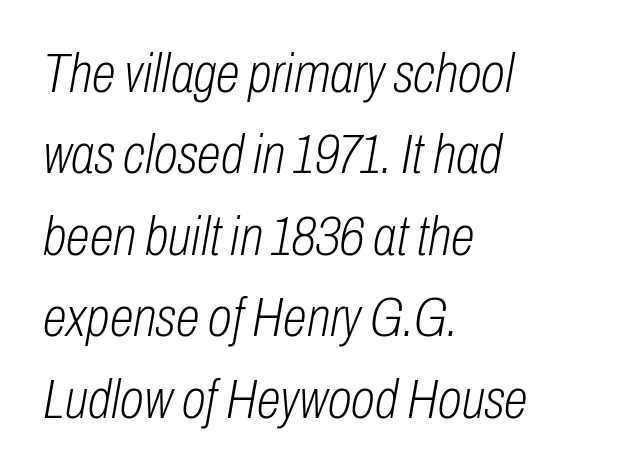
Every row of glyphs begins at an identical x-position on the left. Underline: absent. A typesetter would call this proportional, since set widths differ per character. The rendering uses a moderate line-height, typical for paragraphs.
